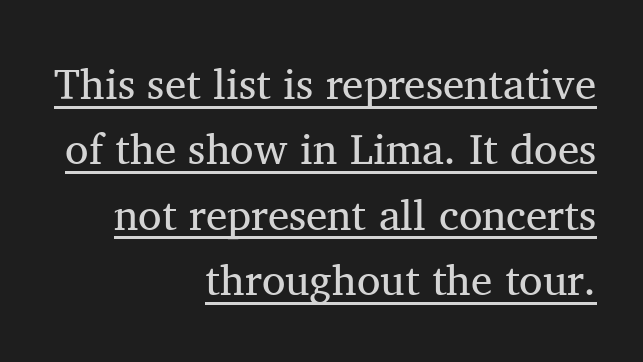
Q: Is the text bold? A: No.
Q: Is the text italic (slanted)? A: No, it is upright.
Q: Is the typeface a serif or a sans-serif typeface? A: Serif.
Q: Is the text underlined? A: Yes.
Q: How is the paragraph aligned? A: Right-aligned.
Q: Is the spacing between letters normal or unusually wide? A: Normal.
Q: Is the spacing between lines tight, normal or loose? A: Normal.
Q: Width (condensed, normal, or wide)? A: Normal.
Q: Stroke contrast? A: Medium.
Q: x-height? A: Medium.
Q: Monospaced? A: No.
